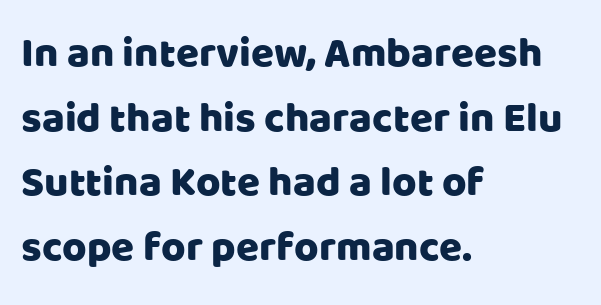
{"serif": "no", "italic": "no", "width": "normal", "stroke_contrast": "low", "x_height": "large", "monospaced": "no", "underline": "no", "align": "left", "line_spacing": "normal", "line_spacing_ratio": 1.54, "letter_spacing": "normal", "letter_spacing_em": 0.0, "glyph_px": 42}
